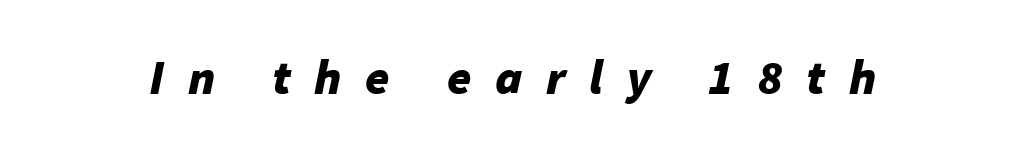
The image shows 49 px bold type, italic (leaning right); set unusually wide letter spacing (+0.48 em), not underlined; low stroke contrast and a medium x-height.
